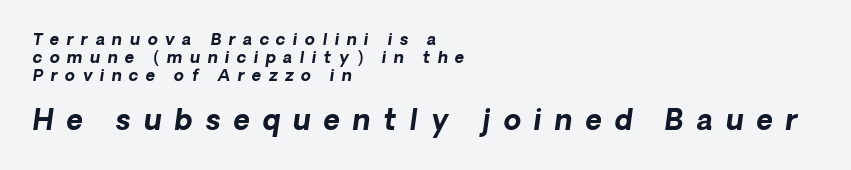
Its strokes are broad and dark, the hallmark of bold type. Proportional: the letters do not fall into vertical columns. Rule under the text: the space is simply empty. Between these two stacked blocks, the lower one wins on size.
